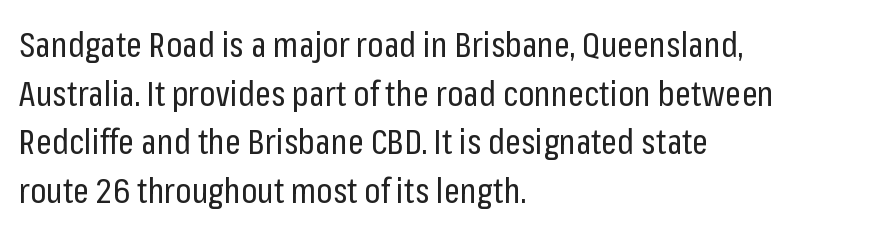
Style check: upright. There is no visible air inserted between adjacent glyphs. The foot of each line stays bare and open. The letters carry no serifs — their stems end cleanly without finishing strokes.
